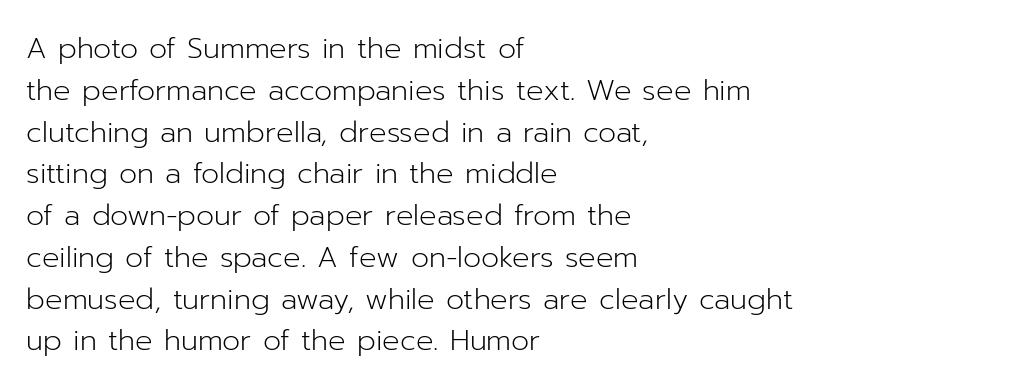
Q: Is the text bold? A: No.
Q: Is the text italic (slanted)? A: No, it is upright.
Q: Is the typeface a serif or a sans-serif typeface? A: Sans-serif.
Q: Is the text underlined? A: No.
Q: How is the paragraph aligned? A: Left-aligned.
Q: Is the spacing between letters normal or unusually wide? A: Normal.
Q: Is the spacing between lines tight, normal or loose? A: Normal.
Q: Width (condensed, normal, or wide)? A: Normal.
Q: Stroke contrast? A: Low.
Q: x-height? A: Medium.
Q: Monospaced? A: No.
